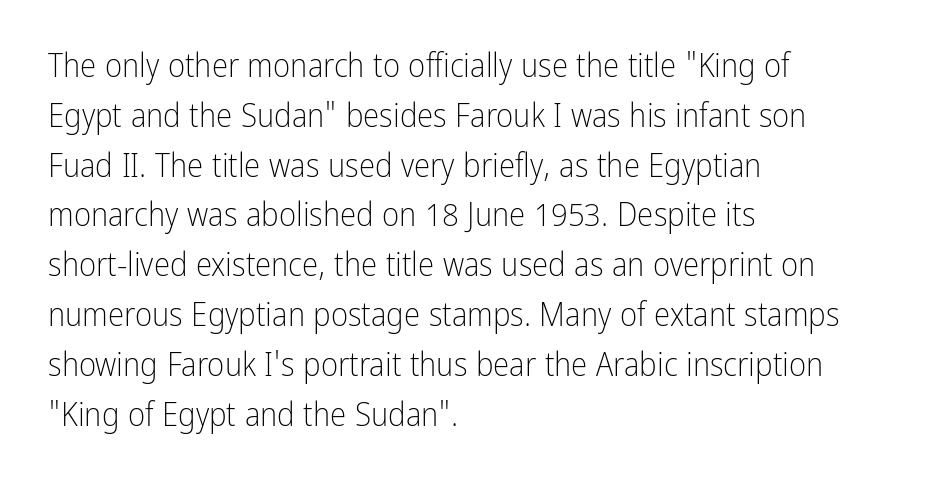
{"serif": "no", "italic": "no", "bold": "no", "weight": "light", "width": "condensed", "stroke_contrast": "low", "x_height": "medium", "monospaced": "no", "underline": "no", "align": "left", "line_spacing": "normal", "line_spacing_ratio": 1.51, "letter_spacing": "normal", "letter_spacing_em": 0.0, "glyph_px": 33}
